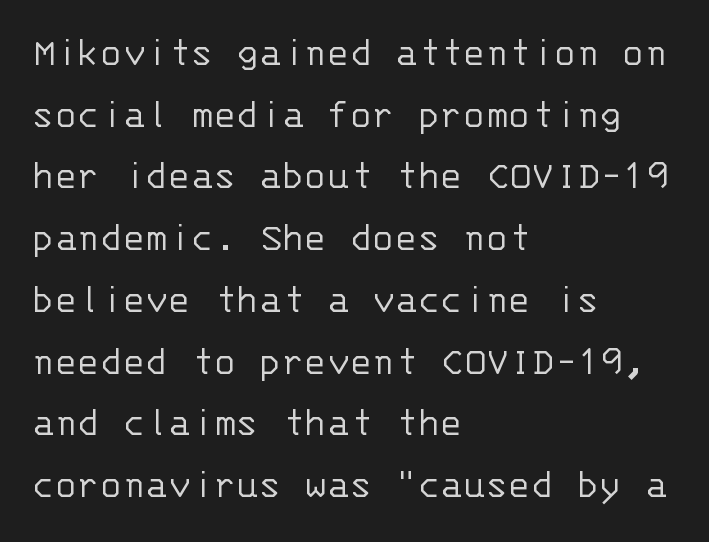
The rendering keeps characters at their native spacing. This is the regular roman posture of the typeface. Is the stroke heavy? The answer is a plain regular-or-lighter. The paragraph has a hard left edge and a soft right edge. A typesetter would call this leading conventional body-copy spacing.
